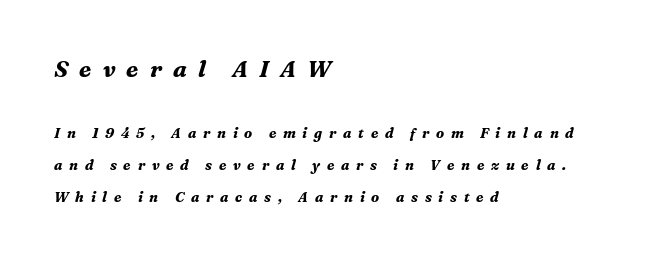
The image shows 23 px bold type, italic (leaning right); set left-aligned, loose line spacing (2.26x), unusually wide letter spacing (+0.48 em), not underlined; the first (top) block is 1.64x larger.
